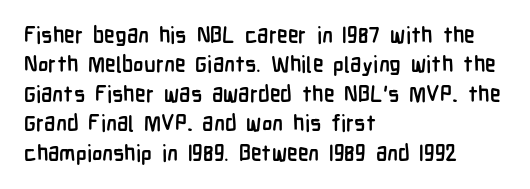
The vertical gap from one line to the next is medium. The rendering uses a bold face; every stroke is thick and dark. When letters stand straight like this, we call the style roman or upright. A typesetter would call this zero additional tracking.
